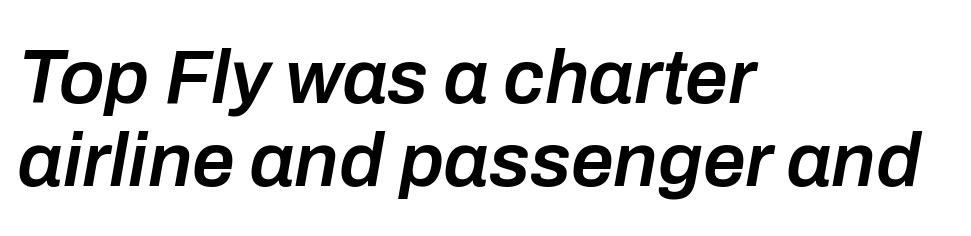
{"italic": "yes", "lean": "right", "slant_degrees": 10, "bold": "semi", "weight": "semibold", "width": "normal", "stroke_contrast": "low", "x_height": "medium", "monospaced": "no", "underline": "no", "align": "left", "line_spacing": "tight", "line_spacing_ratio": 1.09, "letter_spacing": "normal", "letter_spacing_em": 0.0, "glyph_px": 76}
